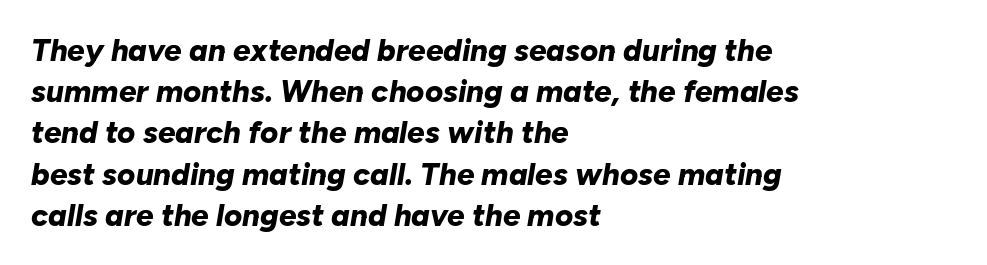
The image shows 31 px bold type, italic (leaning right); set left-aligned, normal line spacing (1.33x), normal letter spacing, not underlined; low stroke contrast and a medium x-height.
